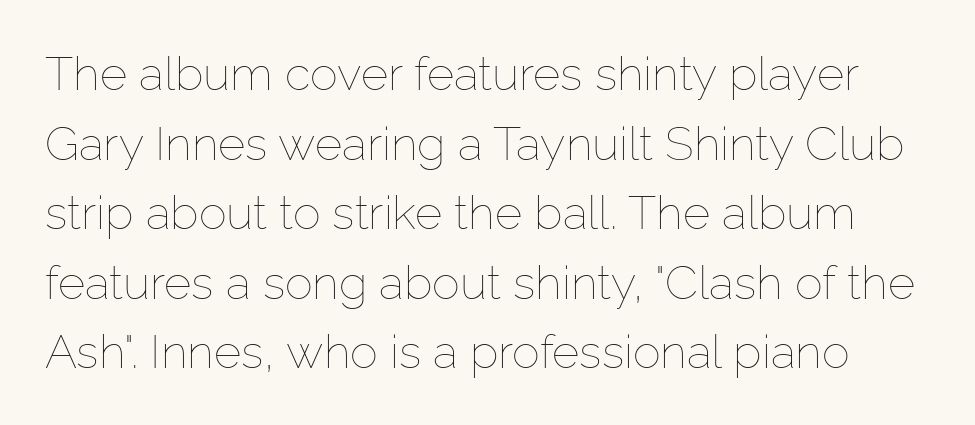
The image shows 47 px thin type, upright; set normal line spacing (1.48x), normal letter spacing, not underlined; low stroke contrast and a medium x-height.
